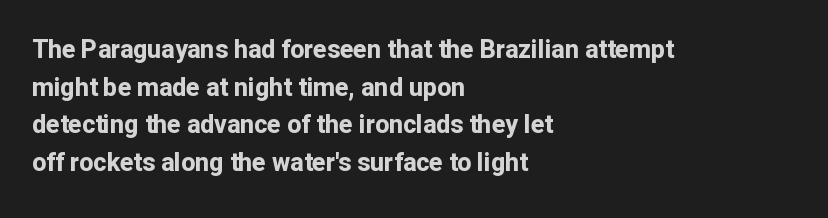
Q: Is the text bold? A: Yes.
Q: Is the text italic (slanted)? A: No, it is upright.
Q: Is the text underlined? A: No.
Q: How is the paragraph aligned? A: Left-aligned.
Q: Is the spacing between letters normal or unusually wide? A: Normal.
Q: Is the spacing between lines tight, normal or loose? A: Normal.
